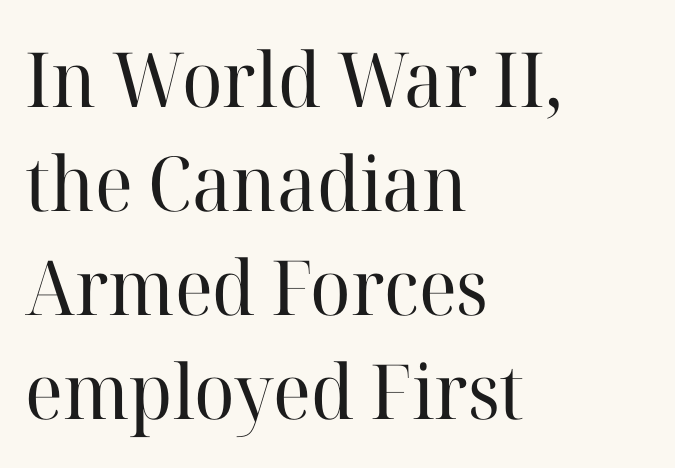
{"serif": "yes", "italic": "no", "bold": "no", "weight": "regular", "width": "normal", "stroke_contrast": "high", "x_height": "medium", "monospaced": "no", "underline": "no", "align": "left", "line_spacing": "normal", "line_spacing_ratio": 1.37, "letter_spacing": "normal", "letter_spacing_em": 0.0, "glyph_px": 76}
